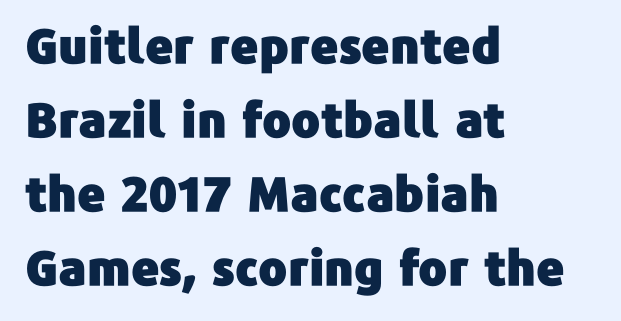
Q: Is the text italic (slanted)? A: No, it is upright.
Q: Is the typeface a serif or a sans-serif typeface? A: Sans-serif.
Q: Is the text underlined? A: No.
Q: How is the paragraph aligned? A: Left-aligned.
Q: Is the spacing between letters normal or unusually wide? A: Normal.
Q: Is the spacing between lines tight, normal or loose? A: Normal.
Q: Width (condensed, normal, or wide)? A: Normal.
Q: Stroke contrast? A: Low.
Q: x-height? A: Medium.
Q: Monospaced? A: No.
